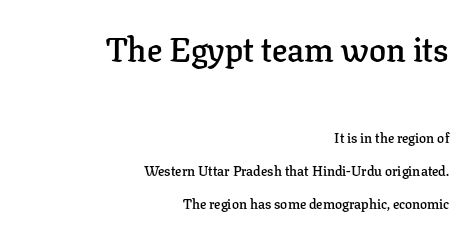
{"serif": "yes", "italic": "no", "bold": "semi", "weight": "semibold", "width": "normal", "stroke_contrast": "low", "x_height": "medium", "monospaced": "no", "underline": "no", "align": "right", "line_spacing": "loose", "line_spacing_ratio": 2.33, "letter_spacing": "normal", "letter_spacing_em": 0.0, "larger_block": "first", "size_ratio": 2.43, "glyph_px": 34}
